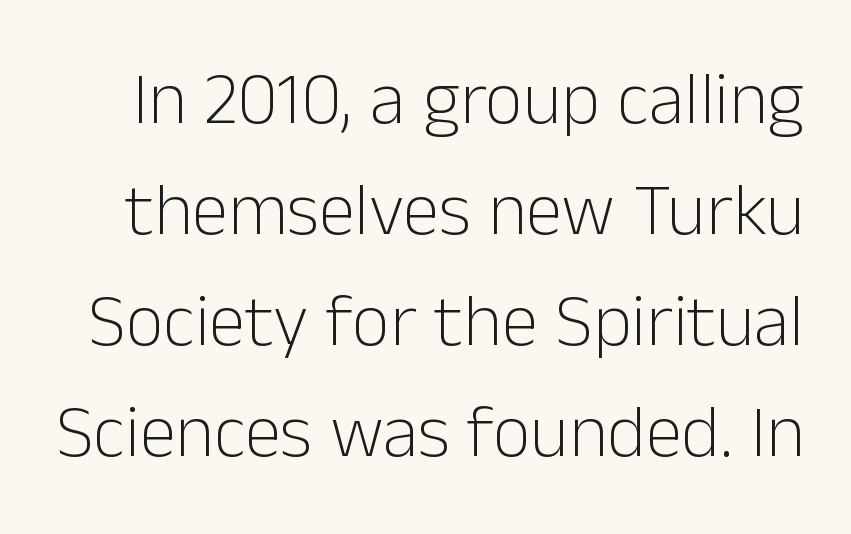
Q: Is the text bold? A: No.
Q: Is the text italic (slanted)? A: No, it is upright.
Q: Is the typeface a serif or a sans-serif typeface? A: Sans-serif.
Q: Is the text underlined? A: No.
Q: Is the spacing between letters normal or unusually wide? A: Normal.
Q: Is the spacing between lines tight, normal or loose? A: Normal.
Q: Width (condensed, normal, or wide)? A: Normal.
Q: Stroke contrast? A: Low.
Q: x-height? A: Medium.
Q: Monospaced? A: No.
